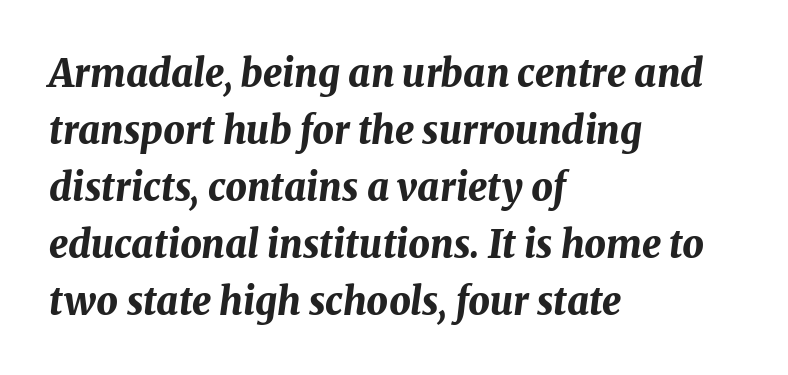
The image shows 38 px bold type, italic (leaning right); set left-aligned, normal line spacing (1.5x), normal letter spacing, not underlined; medium stroke contrast and a medium x-height.
